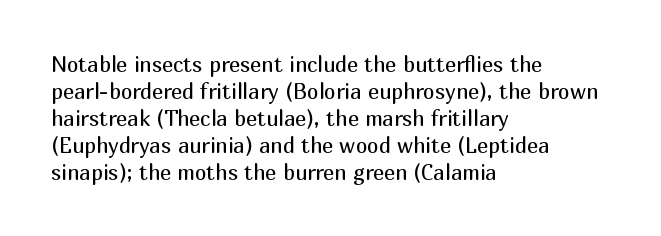
{"italic": "no", "bold": "no", "underline": "no", "align": "left", "line_spacing": "normal", "line_spacing_ratio": 1.28, "letter_spacing": "normal", "letter_spacing_em": 0.0, "glyph_px": 21}
